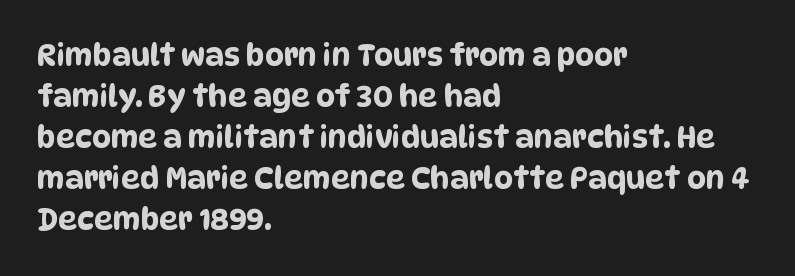
Q: Is the typeface a serif or a sans-serif typeface? A: Sans-serif.
Q: Is the text underlined? A: No.
Q: How is the paragraph aligned? A: Left-aligned.
Q: Is the spacing between letters normal or unusually wide? A: Normal.
Q: Is the spacing between lines tight, normal or loose? A: Normal.
Q: Width (condensed, normal, or wide)? A: Condensed.
Q: Stroke contrast? A: Low.
Q: x-height? A: Large.
Q: Monospaced? A: No.
